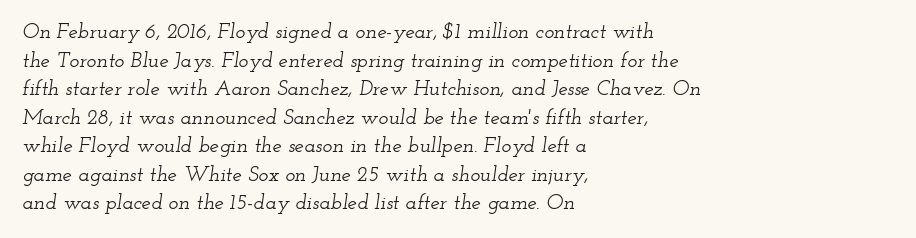
The image shows 21 px text type, italic (leaning right); set left-aligned, normal line spacing (1.36x), normal letter spacing, not underlined.
